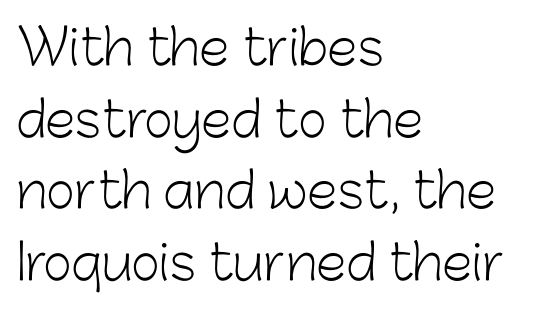
Q: Is the text bold? A: No.
Q: Is the text italic (slanted)? A: No, it is upright.
Q: Is the typeface a serif or a sans-serif typeface? A: Sans-serif.
Q: Is the text underlined? A: No.
Q: How is the paragraph aligned? A: Left-aligned.
Q: Is the spacing between letters normal or unusually wide? A: Normal.
Q: Is the spacing between lines tight, normal or loose? A: Normal.
Q: Width (condensed, normal, or wide)? A: Normal.
Q: Stroke contrast? A: Low.
Q: x-height? A: Medium.
Q: Monospaced? A: No.
